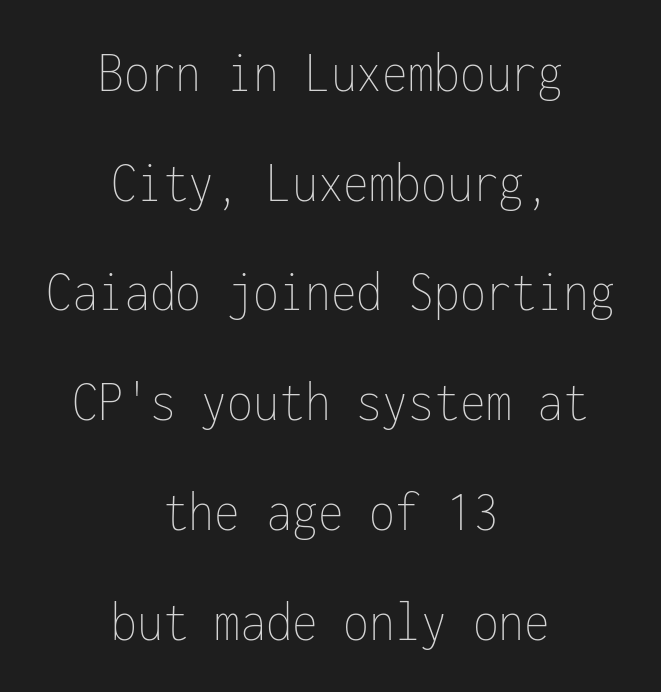
The letters stand straight up with perfectly vertical stems. The rendering keeps characters at their native spacing. Weight: regular or lighter. Monospaced: the letters line up in strict vertical columns.
